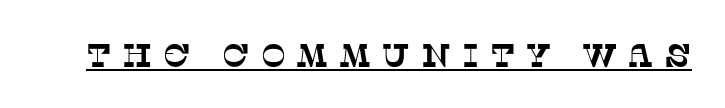
{"serif": "yes", "width": "normal", "stroke_contrast": "low", "x_height": "large", "monospaced": "no", "underline": "yes", "letter_spacing": "wide", "letter_spacing_em": 0.32, "glyph_px": 33}
